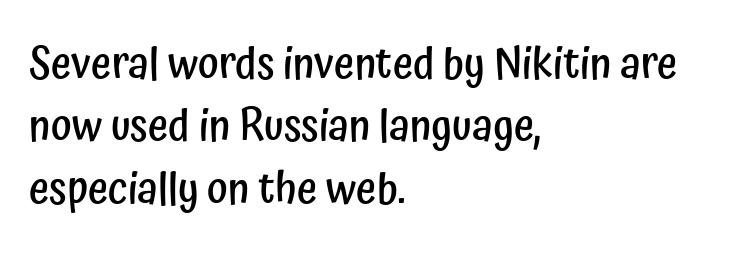
The face used here is proportionally spaced, like ordinary book or web type. Does the leading feel generous? No, just average. The font is running at a semibold setting, under full bold. Spacing between characters is what you'd get straight out of the box. The paragraph shown leans on its left margin. Underlining? Definitely not there.
